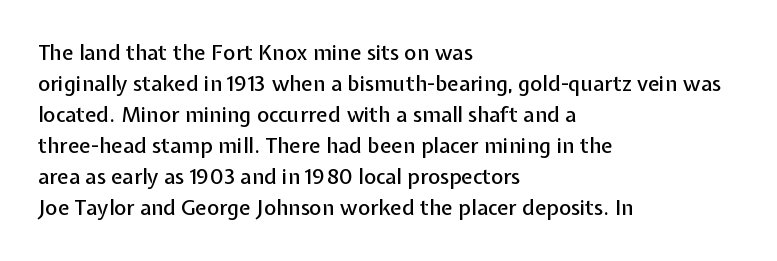
Q: Is the text italic (slanted)? A: No, it is upright.
Q: Is the text underlined? A: No.
Q: How is the paragraph aligned? A: Left-aligned.
Q: Is the spacing between letters normal or unusually wide? A: Normal.
Q: Is the spacing between lines tight, normal or loose? A: Normal.
